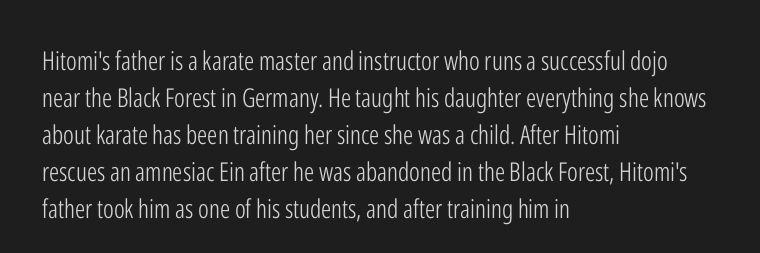
The image shows 26 px text type, upright; set left-aligned, normal line spacing (1.42x), normal letter spacing, not underlined.
